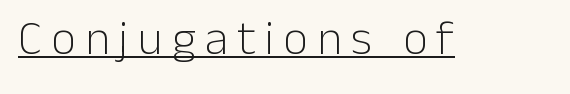
Think standard paragraph weight, or any step lighter than that. The rendering uses the underline text-decoration. The font's upright variant was chosen for this text. This sample has the flowing, uneven cadence of proportional lettering. Regarding serifs, this sample does without them.
